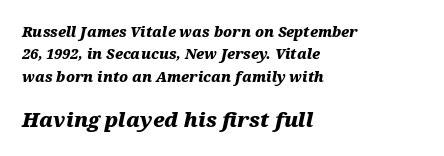
Q: Is the text bold? A: Yes.
Q: Is the text italic (slanted)? A: Yes, it leans right by about 12 degrees.
Q: Is the text underlined? A: No.
Q: How is the paragraph aligned? A: Left-aligned.
Q: Is the spacing between letters normal or unusually wide? A: Normal.
Q: Is the spacing between lines tight, normal or loose? A: Normal.
Q: Which block of text is set in a larger size, the first (top) or the second (bottom)? A: The second (bottom) one.
